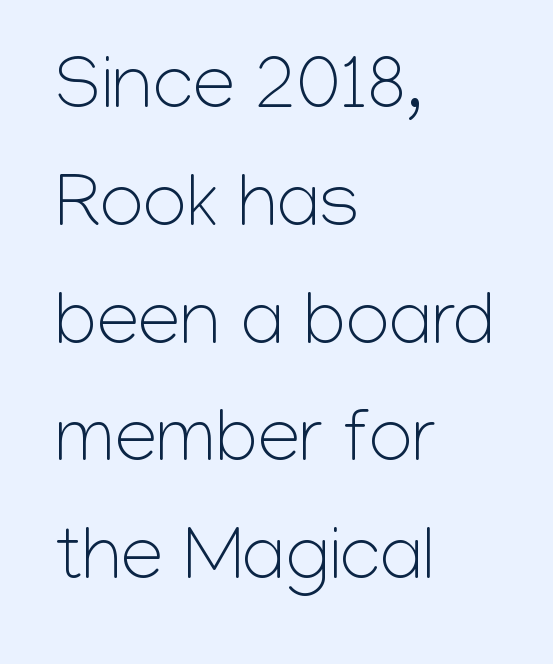
{"serif": "no", "italic": "no", "bold": "no", "weight": "light", "width": "normal", "stroke_contrast": "low", "x_height": "medium", "monospaced": "no", "underline": "no", "align": "left", "line_spacing": "normal", "line_spacing_ratio": 1.55, "letter_spacing": "normal", "letter_spacing_em": 0.0, "glyph_px": 76}
